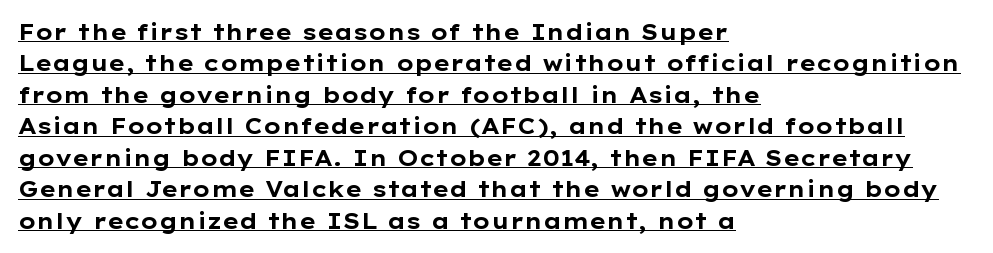
The image shows 22 px bold type, upright; set left-aligned, normal line spacing (1.43x), normal letter spacing, underlined.
